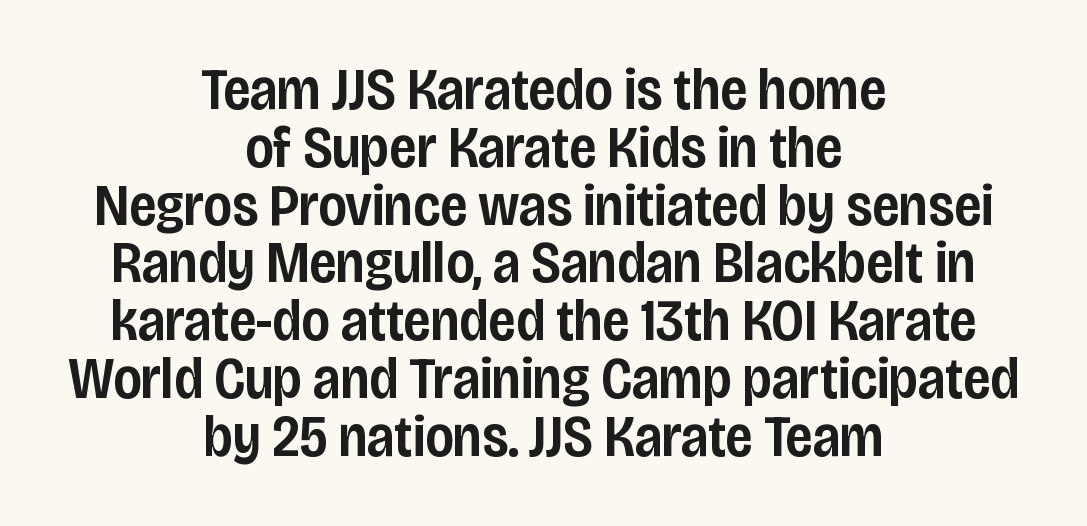
Q: Is the text bold? A: Semi-bold.
Q: Is the text italic (slanted)? A: No, it is upright.
Q: Is the typeface a serif or a sans-serif typeface? A: Sans-serif.
Q: Is the text underlined? A: No.
Q: How is the paragraph aligned? A: Centered.
Q: Is the spacing between letters normal or unusually wide? A: Normal.
Q: Is the spacing between lines tight, normal or loose? A: Tight.
Q: Width (condensed, normal, or wide)? A: Condensed.
Q: Stroke contrast? A: Low.
Q: x-height? A: Large.
Q: Monospaced? A: No.
